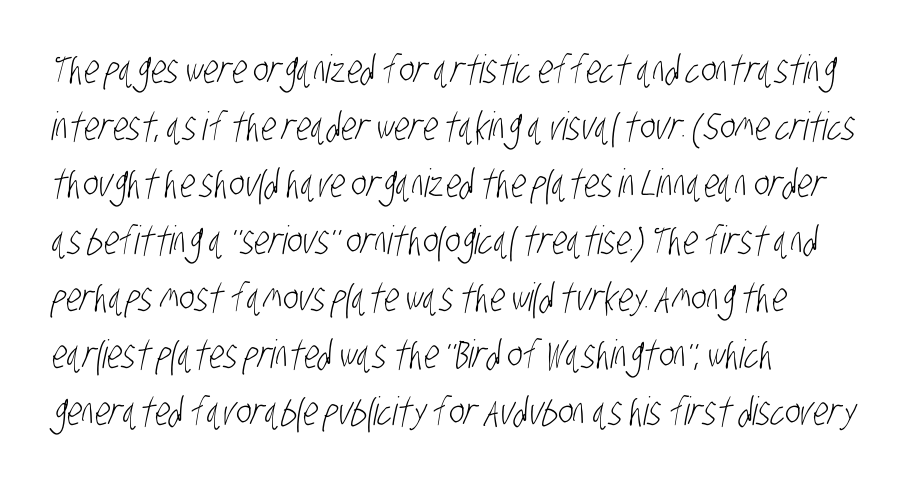
Tracking here is standard; glyphs follow each other at the usual distance. Anything drawn beneath the words? Only blank space. Bold? No — there's no thickening of the strokes. The vertical gap from one line to the next is medium. Does the copy run flush right? No — it runs flush left.
